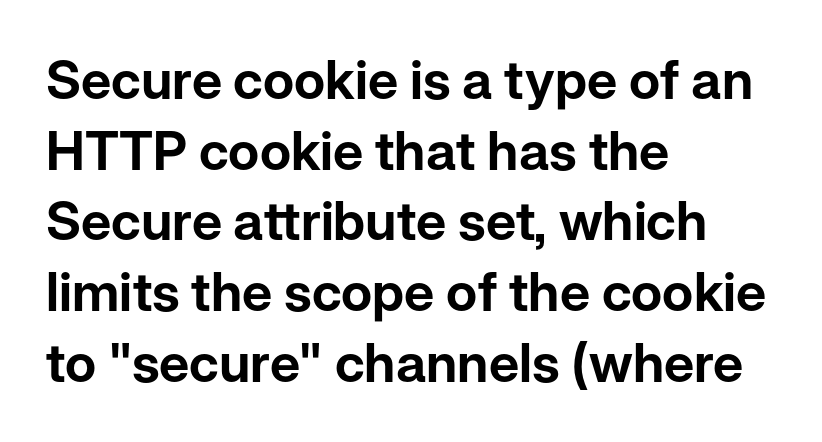
{"serif": "no", "italic": "no", "width": "normal", "stroke_contrast": "low", "x_height": "medium", "monospaced": "no", "underline": "no", "align": "left", "line_spacing": "normal", "line_spacing_ratio": 1.31, "letter_spacing": "normal", "letter_spacing_em": 0.0, "glyph_px": 54}
